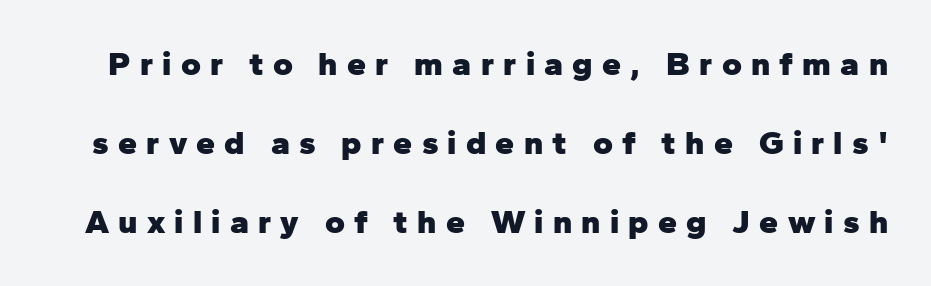
The image shows 34 px heavy sans-serif type, upright; set loose line spacing (2.33x), unusually wide letter spacing (+0.27 em), not underlined; low stroke contrast and a medium x-height.
